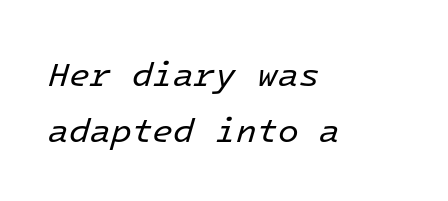
Q: Is the text bold? A: No.
Q: Is the text italic (slanted)? A: Yes, it leans right by about 16 degrees.
Q: Is the text underlined? A: No.
Q: How is the paragraph aligned? A: Left-aligned.
Q: Is the spacing between letters normal or unusually wide? A: Normal.
Q: Is the spacing between lines tight, normal or loose? A: Normal.
Q: Width (condensed, normal, or wide)? A: Normal.
Q: Stroke contrast? A: Low.
Q: x-height? A: Medium.
Q: Monospaced? A: Yes.
